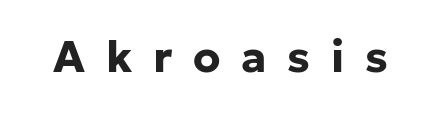
The image shows 44 px bold sans-serif type, upright; set unusually wide letter spacing (+0.47 em), not underlined; low stroke contrast and a medium x-height.
